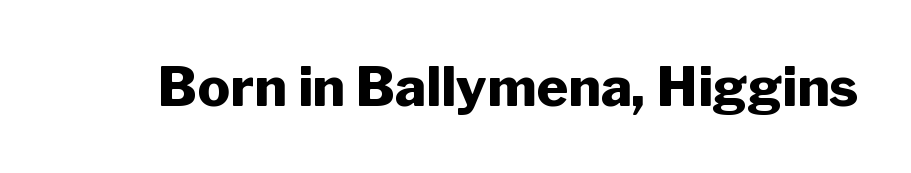
The image shows 54 px heavy sans-serif type, upright; set normal letter spacing, not underlined; low stroke contrast and a medium x-height.
